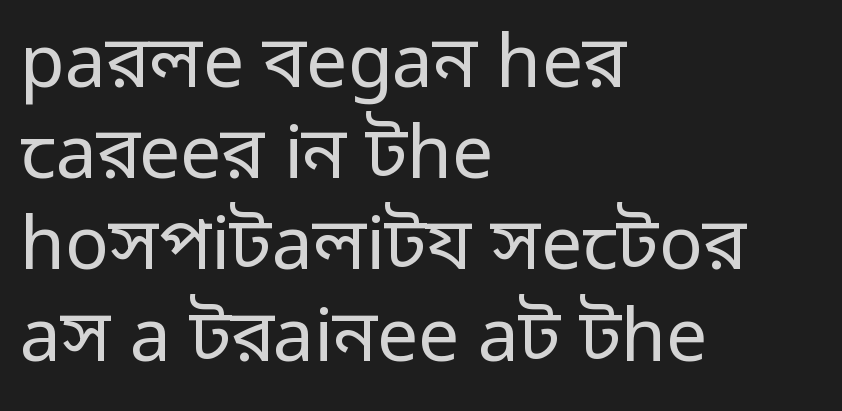
Q: Is the text bold? A: No.
Q: Is the text italic (slanted)? A: No, it is upright.
Q: Is the typeface a serif or a sans-serif typeface? A: Sans-serif.
Q: Is the text underlined? A: No.
Q: How is the paragraph aligned? A: Left-aligned.
Q: Is the spacing between letters normal or unusually wide? A: Normal.
Q: Is the spacing between lines tight, normal or loose? A: Normal.
Q: Width (condensed, normal, or wide)? A: Normal.
Q: Stroke contrast? A: Low.
Q: x-height? A: Medium.
Q: Monospaced? A: No.
